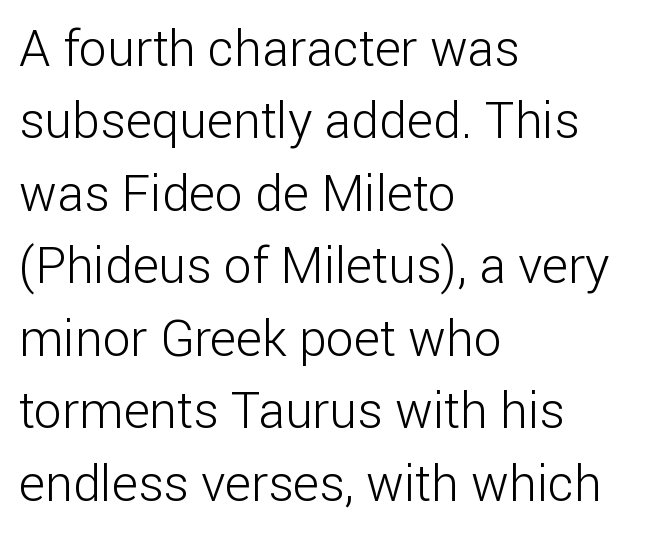
The image shows 50 px light sans-serif type, upright; set left-aligned, normal line spacing (1.45x), normal letter spacing, not underlined; low stroke contrast and a medium x-height.
